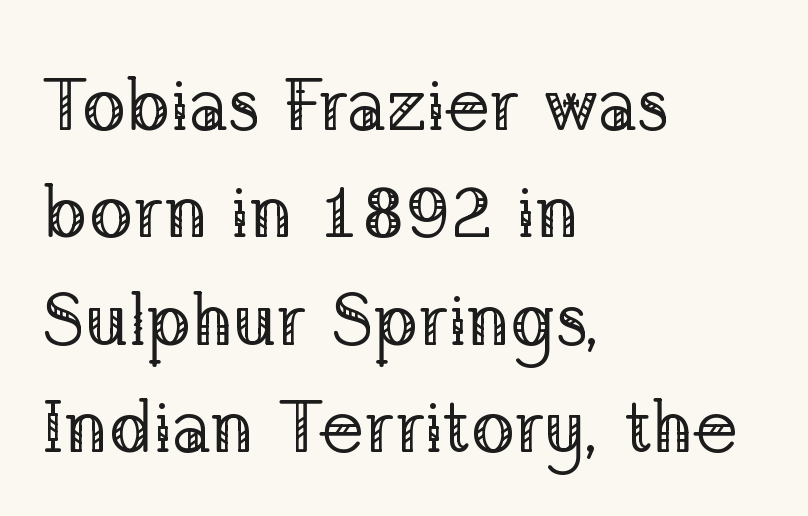
Notice how descenders clear the ascenders below comfortably — that's standard leading. The face looks like a standard text weight, possibly lighter. Does extra space separate the letters? No, they use regular spacing. Line starts are locked; line ends wander. Typographically, this falls in the serif category. Lines of text with bare space underneath.
